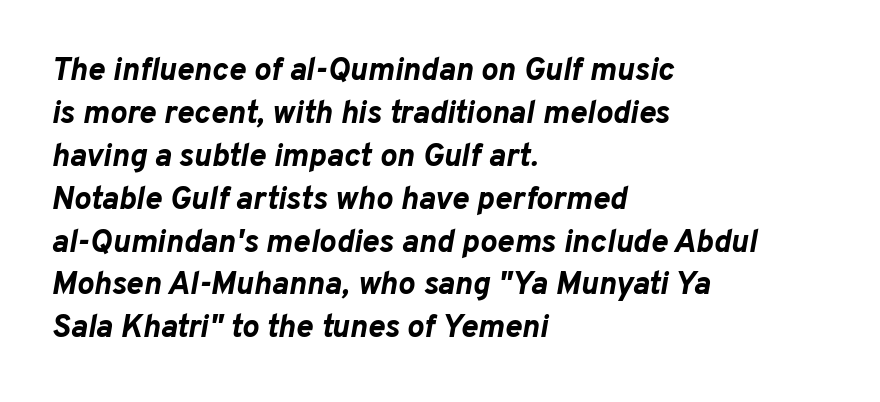
Does extra space separate the letters? No, they use regular spacing. In terms of leading, this rendering sits right in the middle. One-word summary of the alignment: left. The specimen omits any rule beneath the text block's lines. The letters advance in unequal steps, a hallmark of proportional type.
